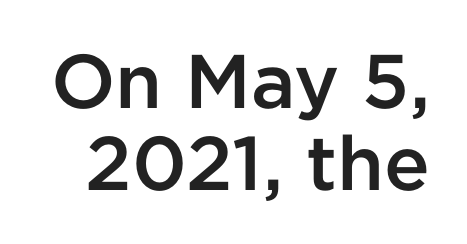
The image shows 76 px semibold sans-serif type, upright; set tight line spacing (1.08x), normal letter spacing, not underlined; low stroke contrast and a medium x-height.
